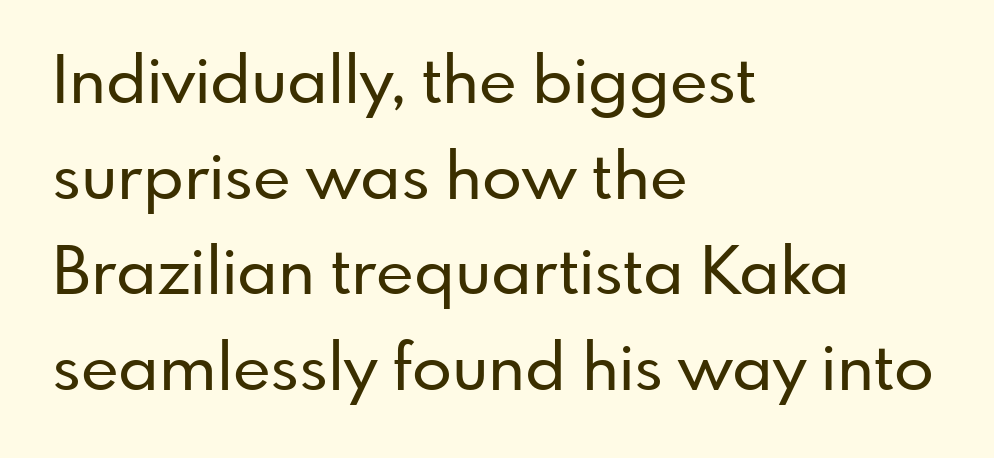
You could not count columns in this text — the font is proportionally spaced. Type style note: lacks serifs. Unlike italic type, these characters show no tilt at all. The setting favours the left margin, as ordinary paragraphs usually do. Successive baselines arrive at the customary interval. Words appear dense and cohesive because spacing is normal.
